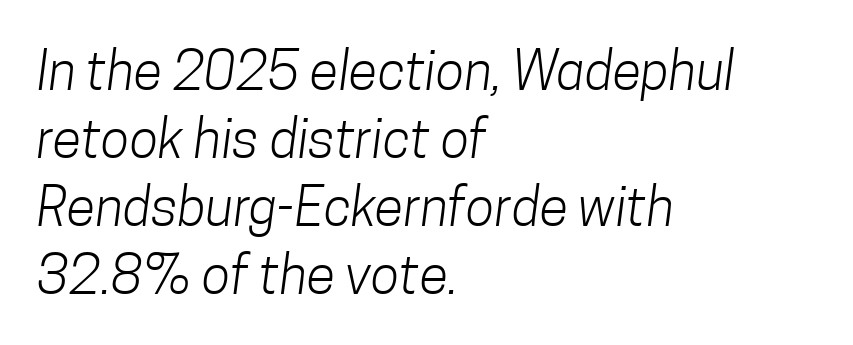
{"serif": "no", "bold": "no", "weight": "light", "width": "condensed", "stroke_contrast": "low", "x_height": "medium", "monospaced": "no", "underline": "no", "align": "left", "line_spacing": "normal", "line_spacing_ratio": 1.28, "letter_spacing": "normal", "letter_spacing_em": 0.0, "glyph_px": 53}
